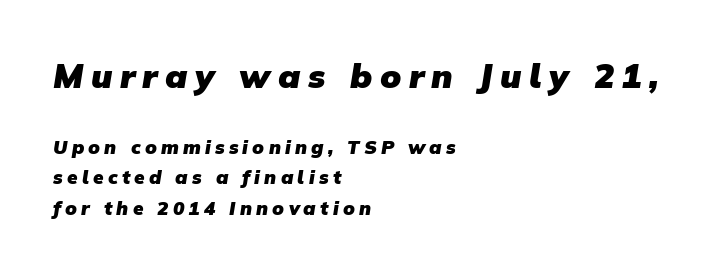
Compared with typical paragraphs, the rows here are spaced about the same. All the whitespace from short lines collects on the right. Each word looks stretched out because of the extra space between its letters. Caption: bold face, heavy strokes. Spacing verdict: proportional, widths tailored to each character. The passage shown is typeset with a sans-serif family.
